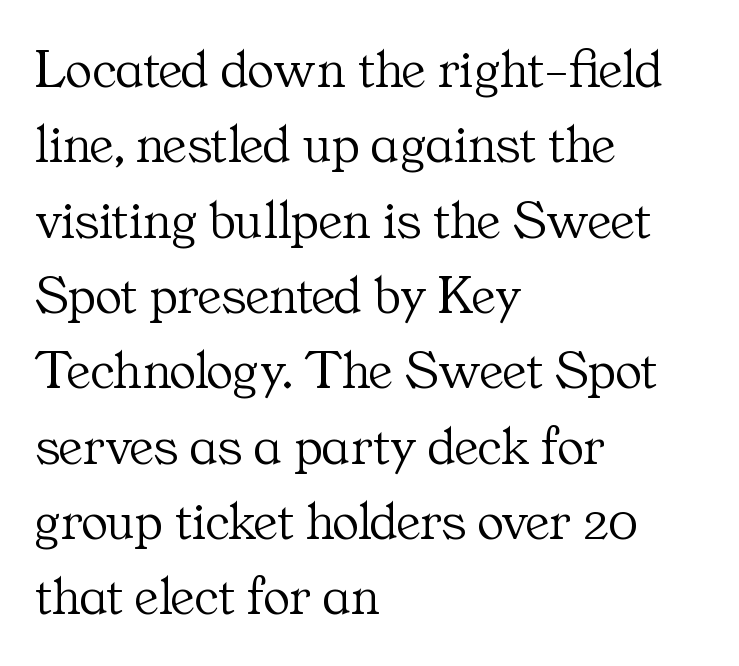
{"serif": "yes", "italic": "no", "bold": "no", "weight": "light", "width": "normal", "stroke_contrast": "medium", "x_height": "medium", "monospaced": "no", "underline": "no", "align": "left", "line_spacing": "normal", "line_spacing_ratio": 1.37, "letter_spacing": "normal", "letter_spacing_em": 0.0, "glyph_px": 55}
